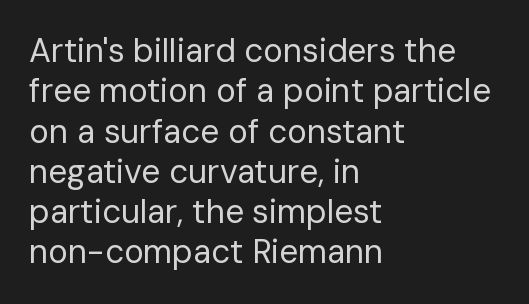
{"serif": "no", "italic": "no", "bold": "no", "weight": "regular", "width": "normal", "stroke_contrast": "low", "x_height": "medium", "monospaced": "no", "underline": "no", "align": "left", "line_spacing_ratio": 1.22, "letter_spacing": "normal", "letter_spacing_em": 0.0, "glyph_px": 33}
